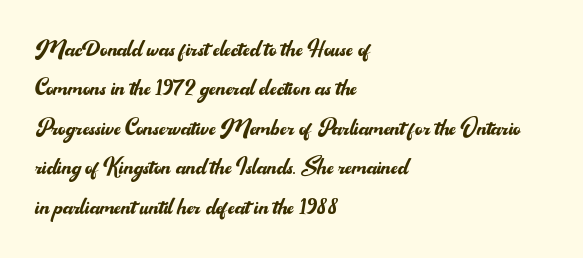
Q: Is the text bold? A: No.
Q: Is the text italic (slanted)? A: Yes.
Q: Is the typeface a serif or a sans-serif typeface? A: Sans-serif.
Q: Is the text underlined? A: No.
Q: How is the paragraph aligned? A: Left-aligned.
Q: Is the spacing between letters normal or unusually wide? A: Normal.
Q: Is the spacing between lines tight, normal or loose? A: Normal.
Q: Width (condensed, normal, or wide)? A: Normal.
Q: Stroke contrast? A: Medium.
Q: x-height? A: Small.
Q: Monospaced? A: No.
